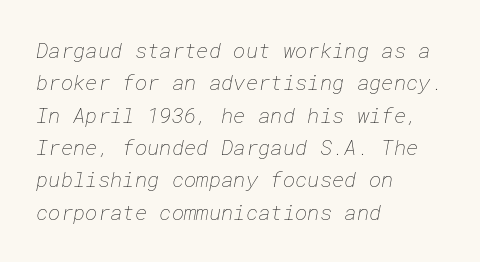
Check under the words: just untouched page. In terms of letterspacing, this is plain default setting. On a weight scale, this lands at 450 or below. The lines in this sample share a left origin and differ only in where they stop.
